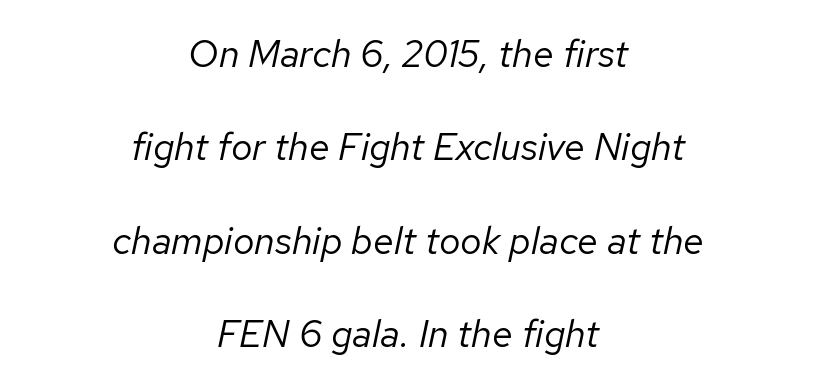
The image shows 38 px regular-weight type, italic (leaning right); set centered, loose line spacing (2.46x), normal letter spacing, not underlined; low stroke contrast and a medium x-height.
